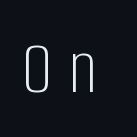
{"serif": "no", "italic": "no", "bold": "no", "weight": "light", "width": "condensed", "stroke_contrast": "low", "x_height": "large", "monospaced": "no", "underline": "no", "letter_spacing": "wide", "letter_spacing_em": 0.2, "glyph_px": 78}
